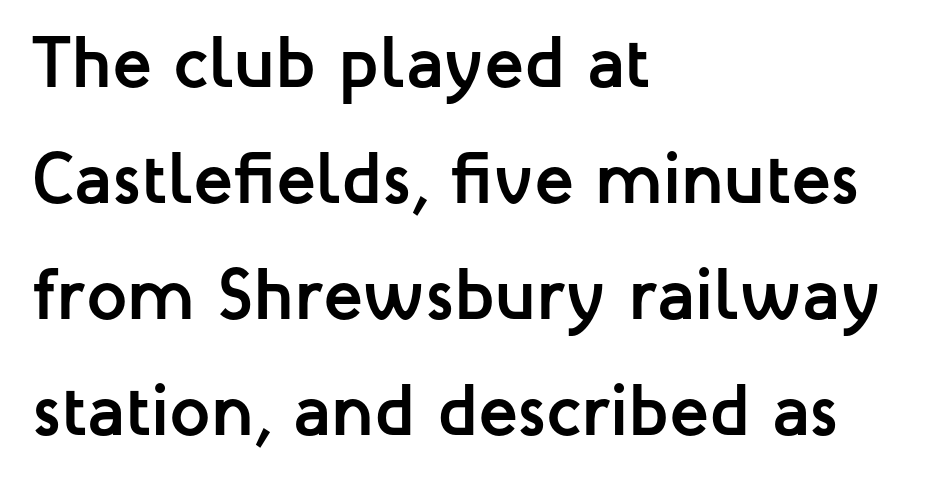
{"serif": "no", "italic": "no", "bold": "yes", "weight": "semibold", "width": "normal", "stroke_contrast": "low", "x_height": "medium", "monospaced": "no", "underline": "no", "align": "left", "line_spacing": "normal", "line_spacing_ratio": 1.59, "letter_spacing": "normal", "letter_spacing_em": 0.0, "glyph_px": 73}
